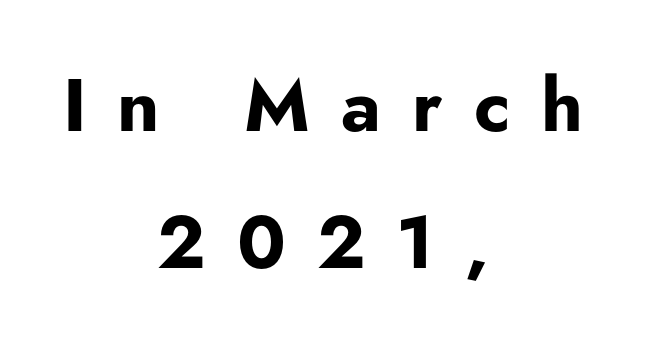
{"serif": "no", "italic": "no", "bold": "yes", "weight": "bold", "width": "normal", "stroke_contrast": "low", "x_height": "small", "monospaced": "no", "underline": "no", "align": "center", "line_spacing_ratio": 1.85, "letter_spacing": "wide", "letter_spacing_em": 0.42, "glyph_px": 74}
